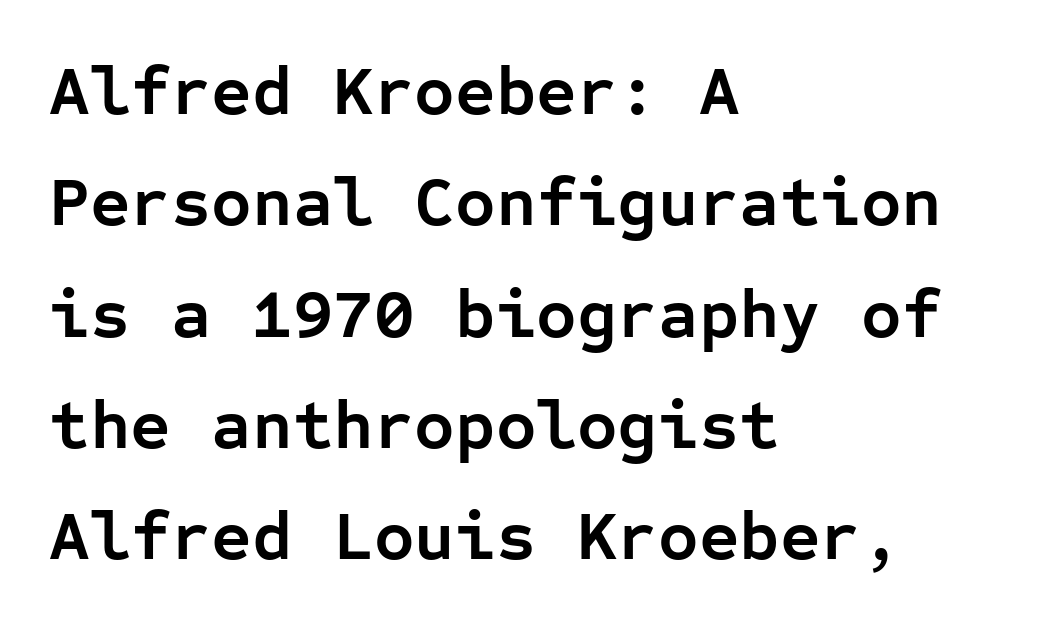
The image shows 70 px semibold sans-serif type, upright, monospaced; set left-aligned, normal line spacing (1.59x), normal letter spacing, not underlined; low stroke contrast and a medium x-height.
